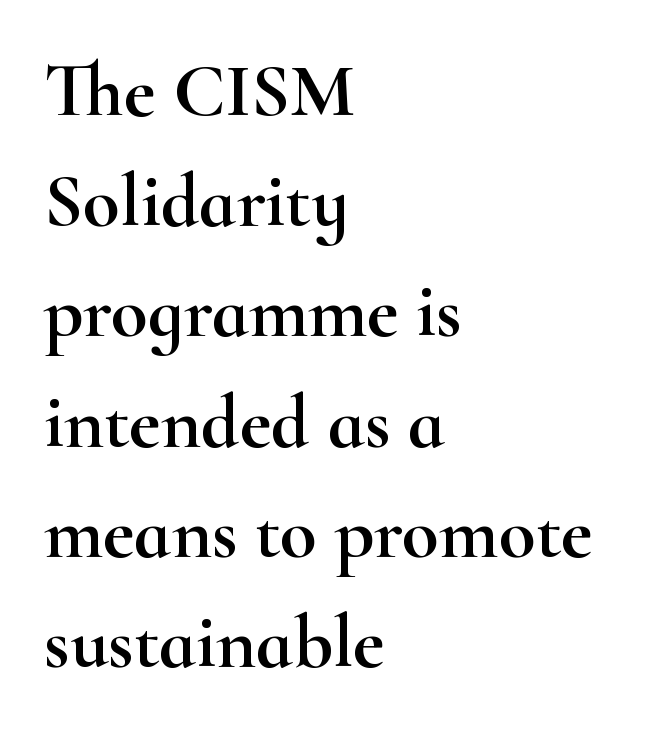
The words here are not underlined. The passage shown is typed in a proportional face where columns would drift. Classification — serif. Teacher's note: observe the even left margin — that is flush-left alignment. Rendered with straight, roman letterforms. Regular leading.
